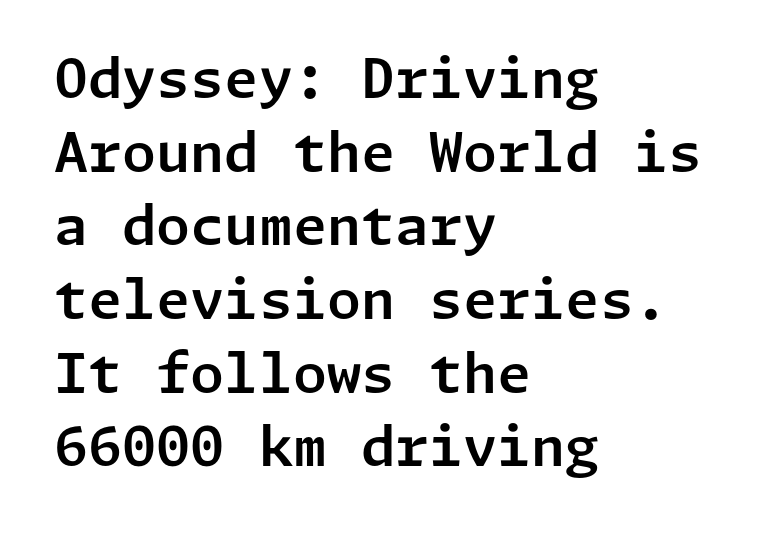
Observe the ordinary spacing: letters are neighbours, not strangers. These lines stack with their left ends in a neat column. Each row of text sits above clean, open space. A typesetter would label this face a sans. A roman cut, with each character standing at attention.
